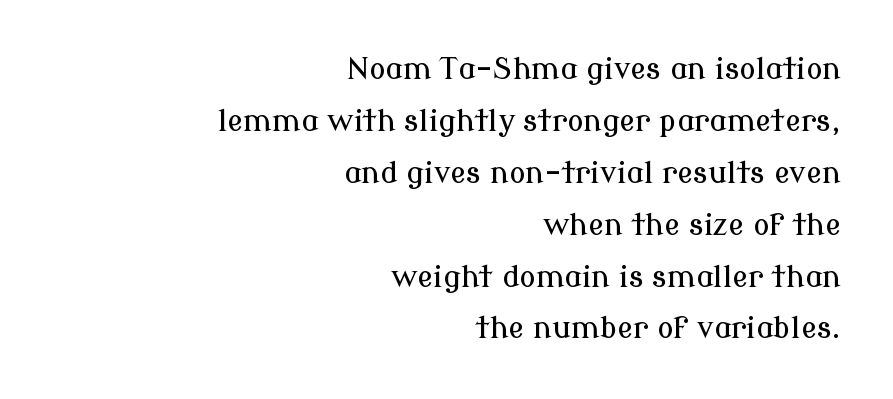
Q: Is the text italic (slanted)? A: No, it is upright.
Q: Is the typeface a serif or a sans-serif typeface? A: Serif.
Q: Is the text underlined? A: No.
Q: How is the paragraph aligned? A: Right-aligned.
Q: Is the spacing between letters normal or unusually wide? A: Normal.
Q: Width (condensed, normal, or wide)? A: Normal.
Q: Stroke contrast? A: Low.
Q: x-height? A: Medium.
Q: Monospaced? A: No.
